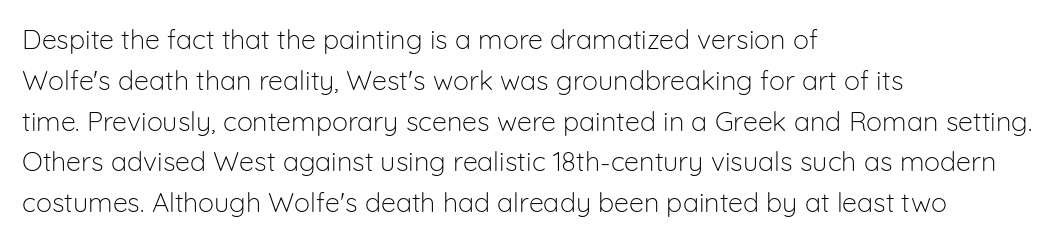
The image shows 27 px text type, upright; set left-aligned, normal line spacing (1.51x), normal letter spacing, not underlined.
